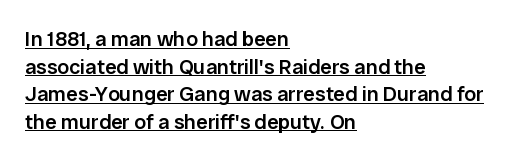
{"italic": "no", "bold": "semi", "underline": "yes", "align": "left", "line_spacing": "normal", "line_spacing_ratio": 1.31, "letter_spacing": "normal", "letter_spacing_em": 0.0, "glyph_px": 21}
